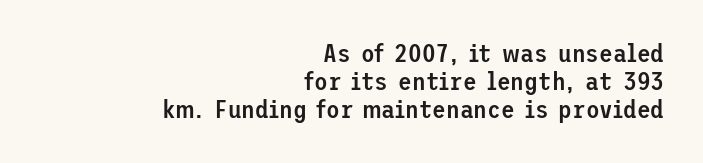
The image shows 25 px text type, upright; set right-aligned, tight line spacing (1.12x), normal letter spacing, not underlined.
